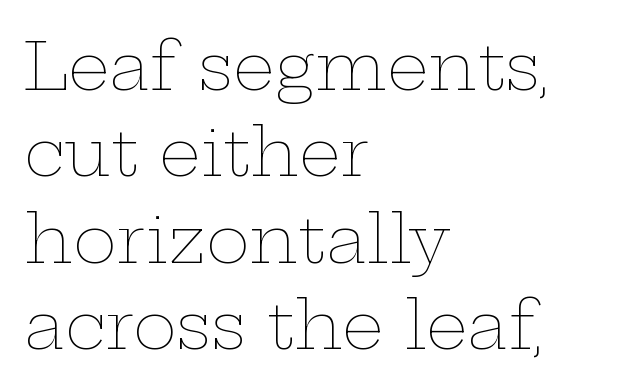
Q: Is the text bold? A: No.
Q: Is the text italic (slanted)? A: No, it is upright.
Q: Is the text underlined? A: No.
Q: How is the paragraph aligned? A: Left-aligned.
Q: Is the spacing between letters normal or unusually wide? A: Normal.
Q: Is the spacing between lines tight, normal or loose? A: Normal.
Q: Width (condensed, normal, or wide)? A: Wide.
Q: Stroke contrast? A: Low.
Q: x-height? A: Medium.
Q: Monospaced? A: No.
